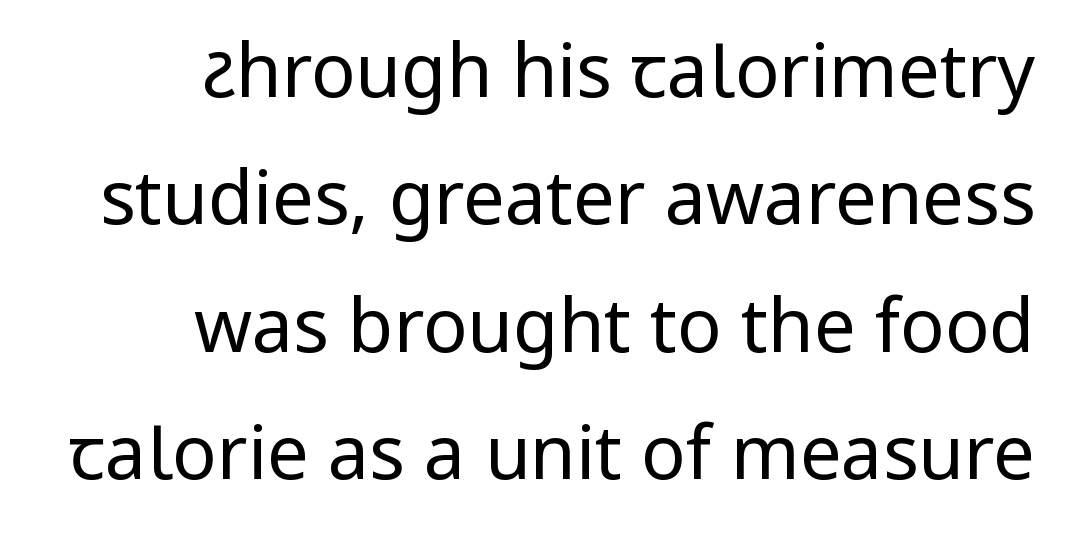
The image shows 74 px regular-weight sans-serif type, upright; set right-aligned, line spacing 1.72x, normal letter spacing, not underlined; low stroke contrast and a medium x-height.
